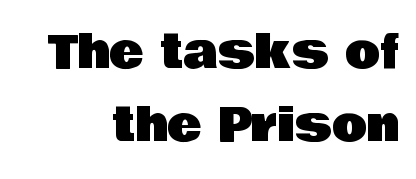
The lines in this sample share a right terminus and differ only in where they begin. Interline gaps are of average width in this sample. The foot of each line stays bare and open. Letter spacing: default.
